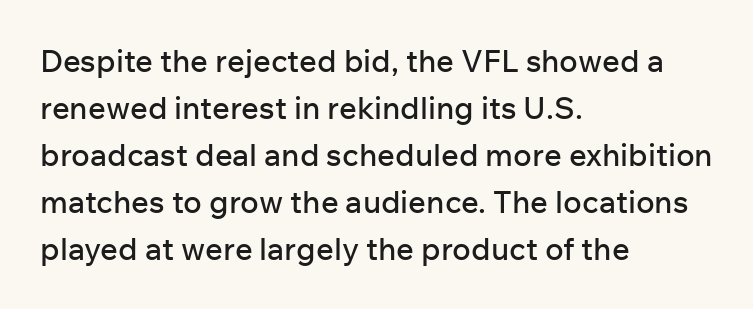
Notice how the stems are strictly vertical — no italics here. Nope, no serifs anywhere on these letters. The rows are spaced the way most documents space them. Glyph-to-glyph distance matches everyday printed text. The face used here is proportionally spaced, like ordinary book or web type.
